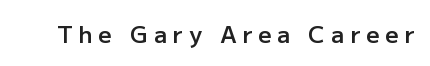
The image shows 23 px text type, upright; set unusually wide letter spacing (+0.26 em), not underlined.
